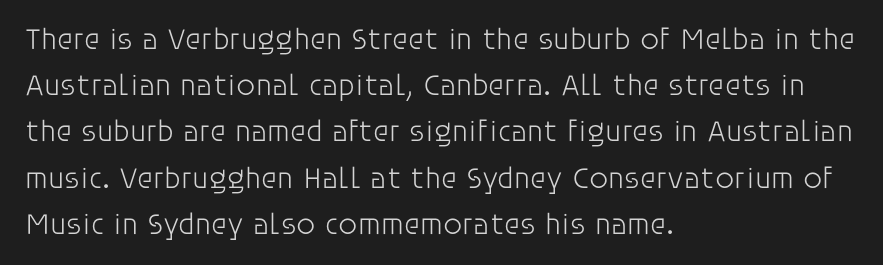
Normally led — the rows are evenly, conventionally spaced. Only glyphs here, with clear space below each row. The lettering holds an erect, upright posture throughout. Unlike a traditional serif, this face leaves its strokes unadorned.
